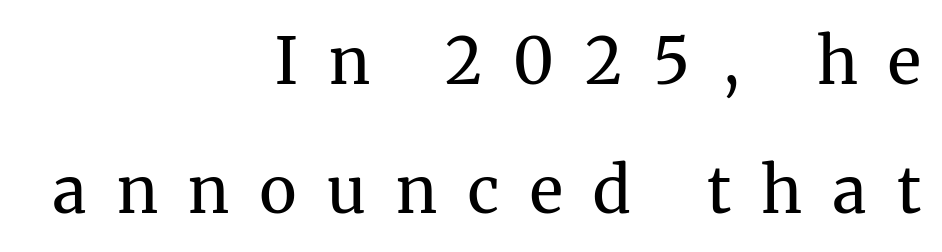
{"serif": "yes", "italic": "no", "bold": "no", "weight": "regular", "width": "normal", "stroke_contrast": "medium", "x_height": "medium", "monospaced": "no", "underline": "no", "align": "right", "line_spacing": "loose", "line_spacing_ratio": 2.01, "letter_spacing": "wide", "letter_spacing_em": 0.48, "glyph_px": 64}
